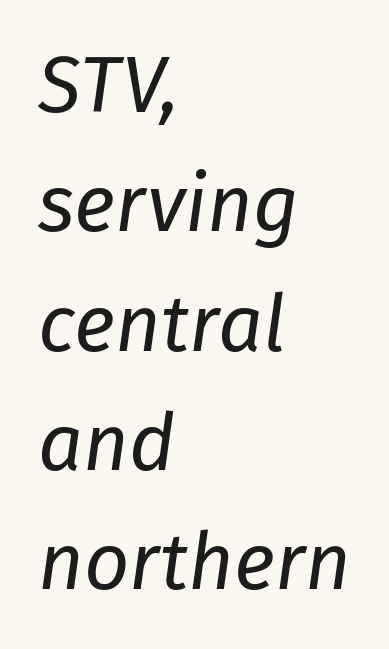
The image shows 79 px regular-weight type, italic (leaning right); set left-aligned, normal line spacing (1.51x), normal letter spacing, not underlined; low stroke contrast and a medium x-height.
